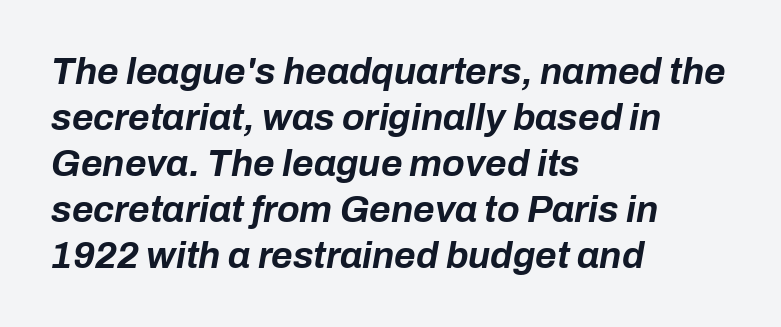
Letter spacing: default. Line beginnings align vertically; line endings do not. A clean baseline with only descenders dipping below it. Every letter is thick-stroked: bold, no question. Is the type slanted? Yes — the strokes lean at a clear angle.
